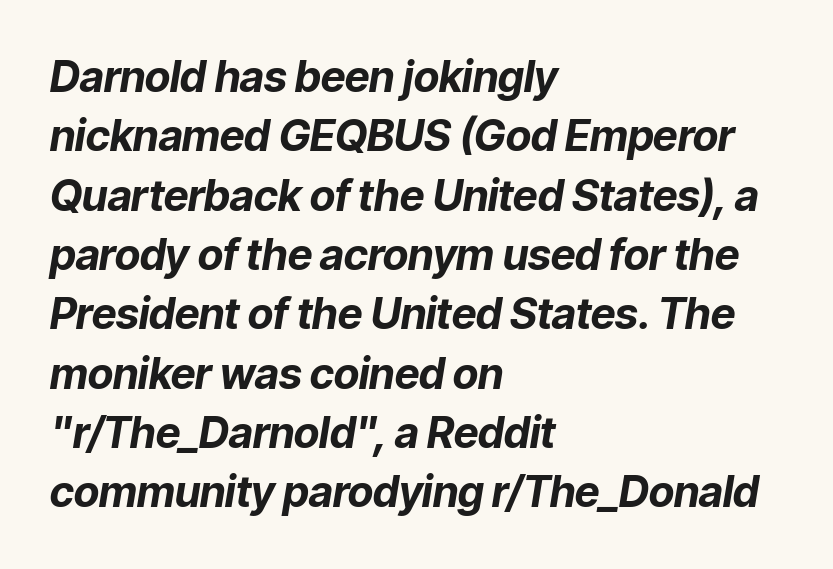
The face used here is proportionally spaced, like ordinary book or web type. These lines sit exactly where default settings would place them. No extra tracking has been applied to these lines. Summary of weight: heavy, a full bold.
